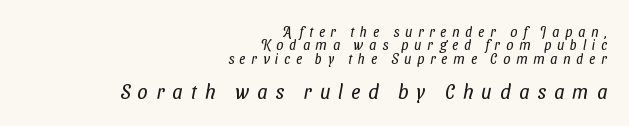
The designer dialed line spacing down below the default. The gap between lines stays unmarked. Size contrast runs from small at the top to large at the bottom. Look at the tracking — it's clearly loosened, letters drifting apart. Is the type heavy? It reads as light-to-regular instead. Leftover space on each line is placed entirely before the opening word.
